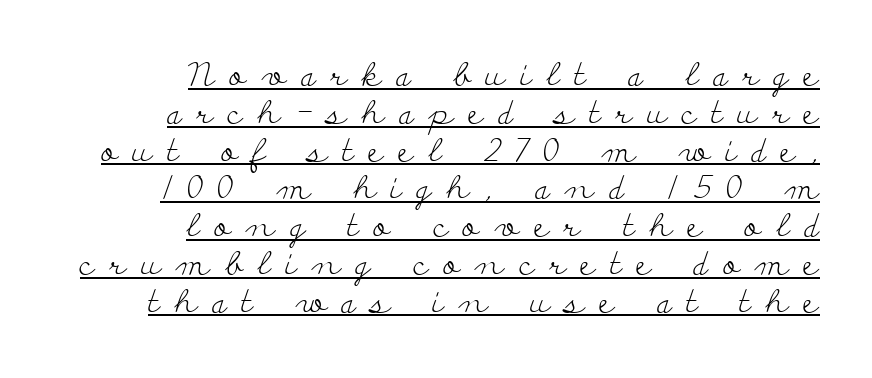
Glyph-to-glyph distance is far greater than everyday printed text. Stems here are at most as thick as an everyday book face. This sample is right-justified, so line beginnings fall wherever the words allow. The passage shown is typed in a proportional face where columns would drift. The face used here is seriffed, in the tradition of book romans.
